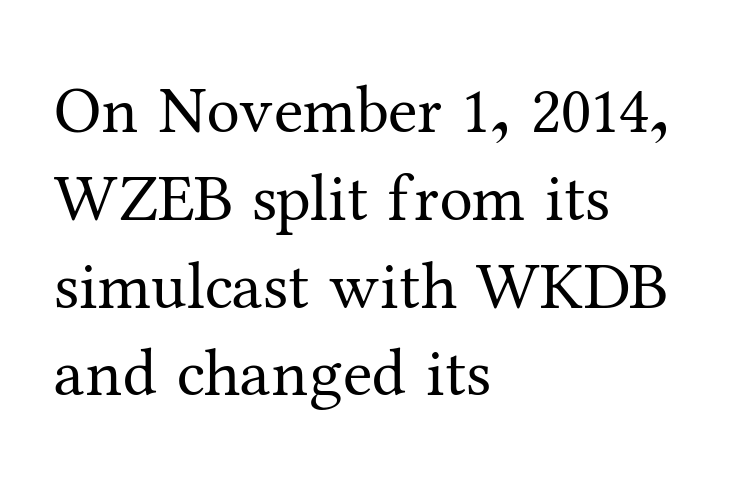
Letter spacing: default. Heft: none added — not bold. To sum up the face: it has serifs. Normally led — the rows are evenly, conventionally spaced. Tall strokes in this sample are plumb rather than angled. Descender tails drop into unmarked territory.
